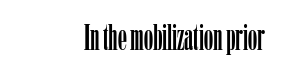
The rendering anchors every line to the right-hand side. The tracking reads as untouched default to a designer's eye. The strip under each line holds only bare page. In terms of letterform style, serifs are clearly present. Here the designer chose a conventional face with non-uniform glyph widths.
